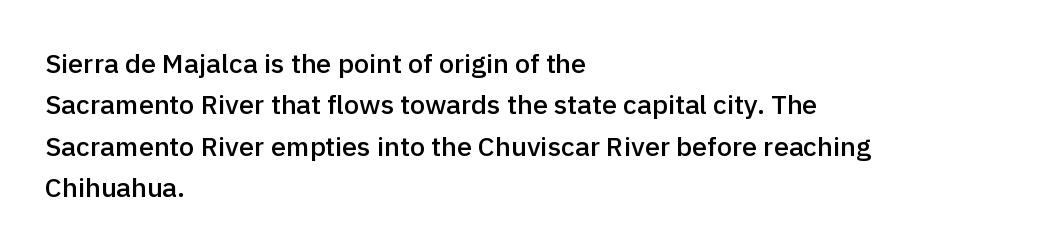
A student would call this left alignment; a typographer would say flush left, rag right. Line spacing here is normal. Tracking value appears to be zero — textbook default spacing. A typesetter would mark this as roman, not italic. Each glyph is drawn with semibold strokes, heavier than normal yet not fully bold. The strip under each line holds only bare page.
